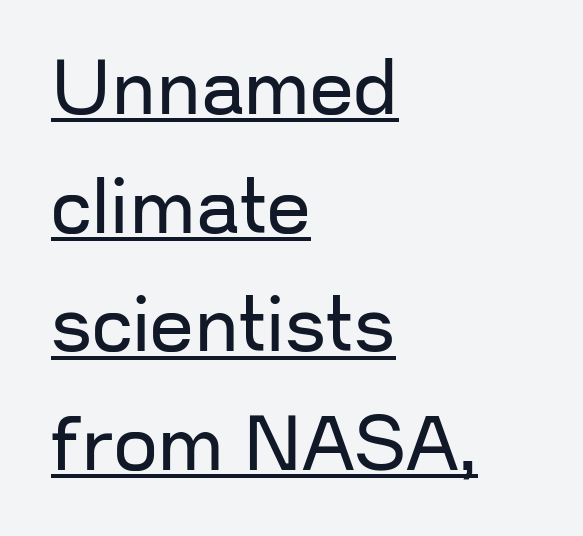
Q: Is the text bold? A: No.
Q: Is the text italic (slanted)? A: No, it is upright.
Q: Is the typeface a serif or a sans-serif typeface? A: Sans-serif.
Q: Is the text underlined? A: Yes.
Q: How is the paragraph aligned? A: Left-aligned.
Q: Is the spacing between letters normal or unusually wide? A: Normal.
Q: Is the spacing between lines tight, normal or loose? A: Normal.
Q: Width (condensed, normal, or wide)? A: Normal.
Q: Stroke contrast? A: Low.
Q: x-height? A: Medium.
Q: Monospaced? A: No.
